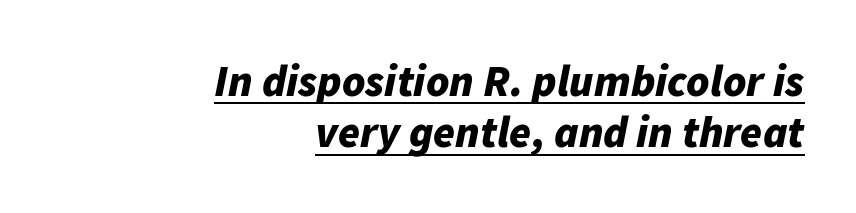
The face used here is proportionally spaced, like ordinary book or web type. The passage shown is underscored from start to finish. A student would call this right alignment; a typographer would say flush right, rag left. Strokes here are thick enough to call this a true bold. The typography opts for an oblique posture over an upright one.
